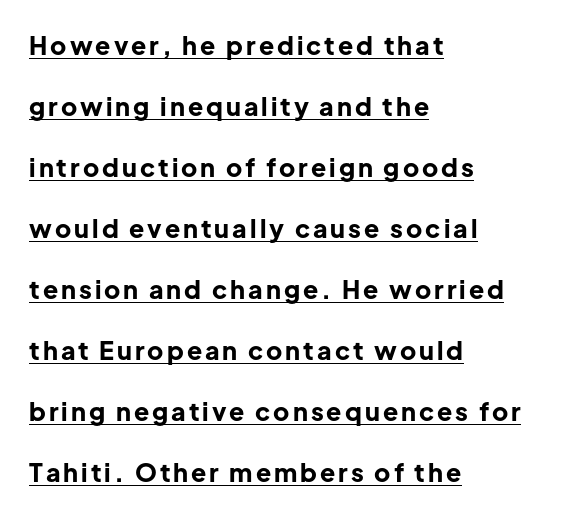
The image shows 25 px bold type, upright; set left-aligned, loose line spacing (2.44x), underlined.
